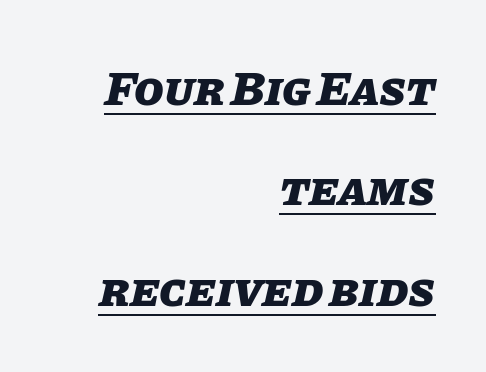
In designer terms, the underline attribute is active on this setting. The characters look thick and weighty, a clear bold. Whoever set this chose breathing room over compactness in the vertical rhythm. An italicized treatment has been applied to the whole sample. If you drew a ruler down the right edge, every line would touch it. A typesetter would call this proportional, since set widths differ per character.
